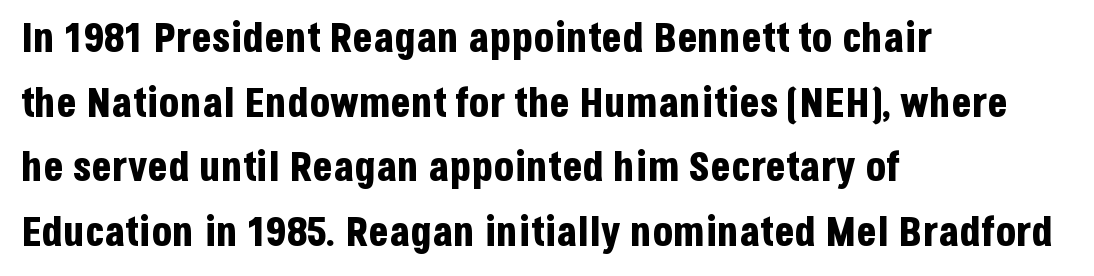
The image shows 42 px bold, condensed sans-serif type, upright; set left-aligned, normal line spacing (1.54x), normal letter spacing, not underlined; low stroke contrast and a large x-height.
